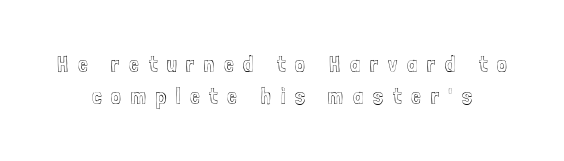
The image shows 22 px text type, upright; set normal line spacing (1.45x), unusually wide letter spacing (+0.44 em), not underlined.
